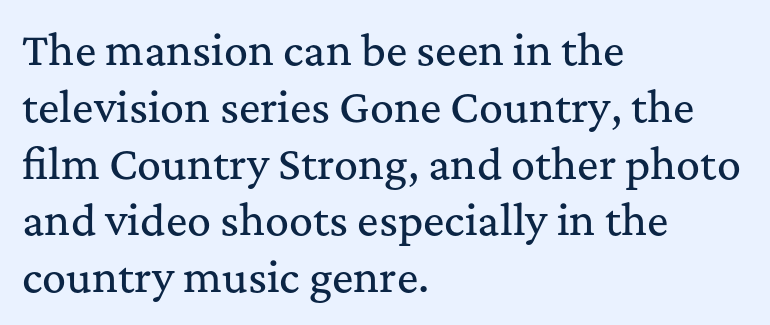
Notice how descenders clear the ascenders below comfortably — that's standard leading. Horizontal alignment here is leftward, the default for most running prose. The space directly below the letters is spotless. The passage shown has conventional tracking throughout. The typeface chosen for these lines features serifs.
